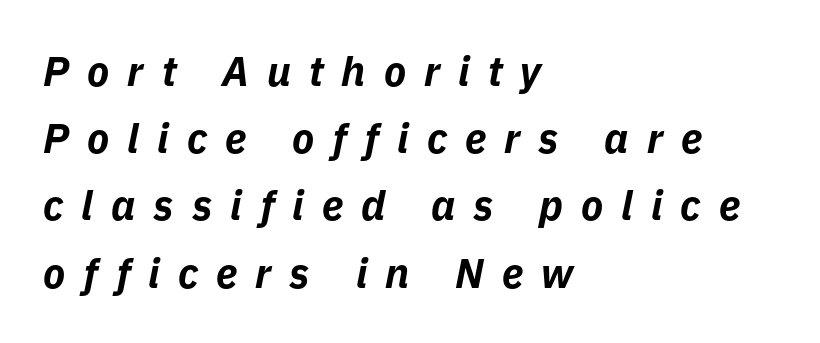
Q: Is the text bold? A: Yes.
Q: Is the text italic (slanted)? A: Yes, it leans right by about 11 degrees.
Q: Is the text underlined? A: No.
Q: How is the paragraph aligned? A: Left-aligned.
Q: Is the spacing between letters normal or unusually wide? A: Unusually wide.
Q: Is the spacing between lines tight, normal or loose? A: Normal.
Q: Width (condensed, normal, or wide)? A: Normal.
Q: Stroke contrast? A: Low.
Q: x-height? A: Medium.
Q: Monospaced? A: No.
